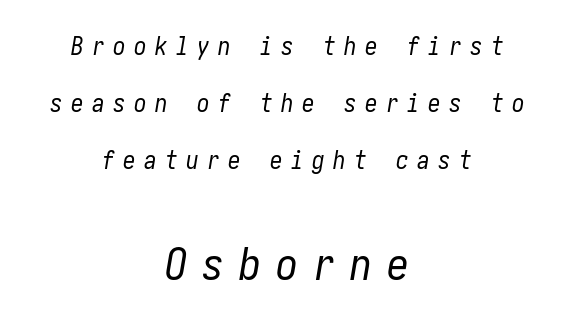
Notice how the stems are inclined rather than vertical — that's the hallmark of italics. Type size steps up from the first block to the second. Quick note: underline off. Letter spacing: wide. The paragraph shown floats in the horizontal middle.
